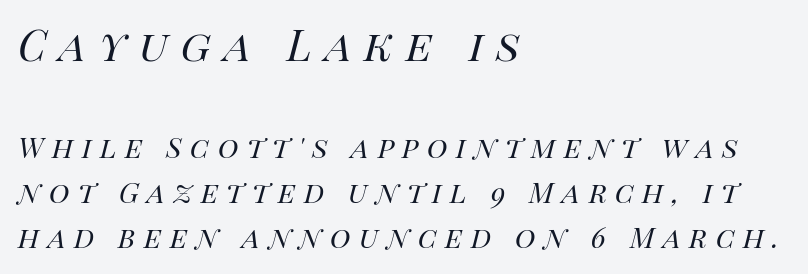
{"italic": "yes", "lean": "right", "slant_degrees": 14, "bold": "no", "weight": "regular", "width": "normal", "stroke_contrast": "high", "x_height": "large", "monospaced": "no", "underline": "no", "align": "left", "line_spacing": "normal", "line_spacing_ratio": 1.29, "letter_spacing": "wide", "letter_spacing_em": 0.24, "larger_block": "first", "size_ratio": 1.51, "glyph_px": 53}
